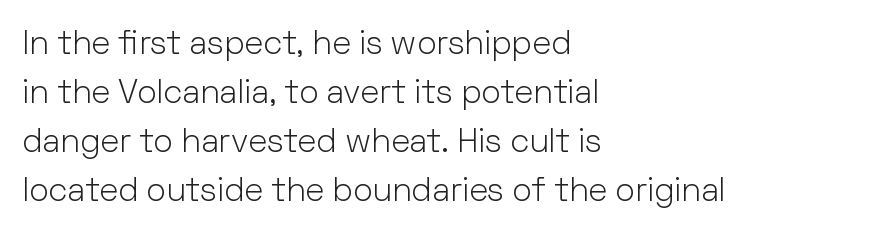
{"serif": "no", "italic": "no", "bold": "no", "weight": "light", "width": "normal", "stroke_contrast": "low", "x_height": "medium", "monospaced": "no", "underline": "no", "align": "left", "line_spacing": "normal", "line_spacing_ratio": 1.48, "letter_spacing": "normal", "letter_spacing_em": 0.0, "glyph_px": 33}
